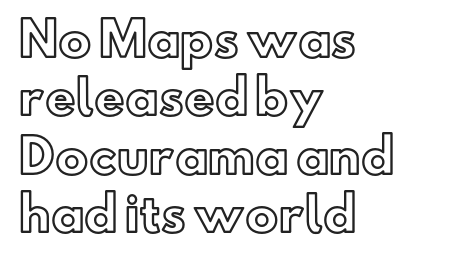
The font's upright variant was chosen for this text. Tracking here is standard; glyphs follow each other at the usual distance. This sample has the flowing, uneven cadence of proportional lettering. Underline: absent. Reading down the block, your eye returns to a fixed left position each line.
